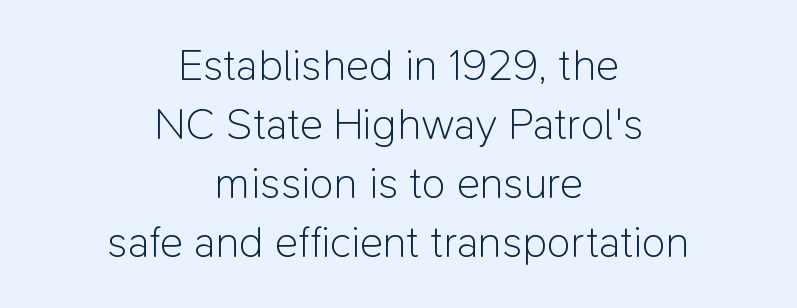
The image shows 44 px light sans-serif type, upright; set centered, normal line spacing (1.34x), normal letter spacing, not underlined; low stroke contrast and a medium x-height.
